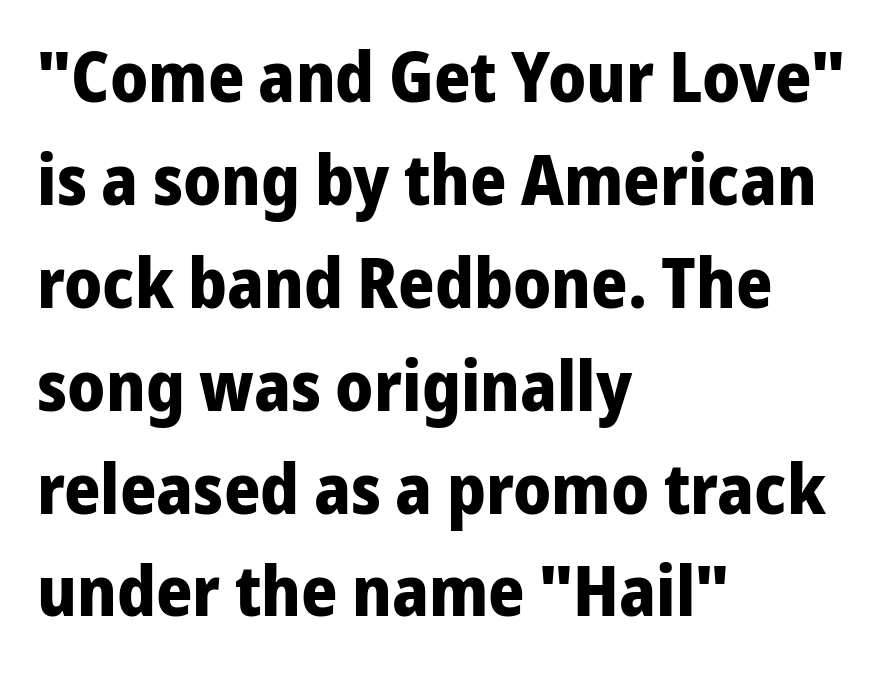
Q: Is the text bold? A: Yes.
Q: Is the text italic (slanted)? A: No, it is upright.
Q: Is the typeface a serif or a sans-serif typeface? A: Sans-serif.
Q: Is the text underlined? A: No.
Q: How is the paragraph aligned? A: Left-aligned.
Q: Is the spacing between letters normal or unusually wide? A: Normal.
Q: Is the spacing between lines tight, normal or loose? A: Normal.
Q: Width (condensed, normal, or wide)? A: Normal.
Q: Stroke contrast? A: Low.
Q: x-height? A: Medium.
Q: Monospaced? A: No.
